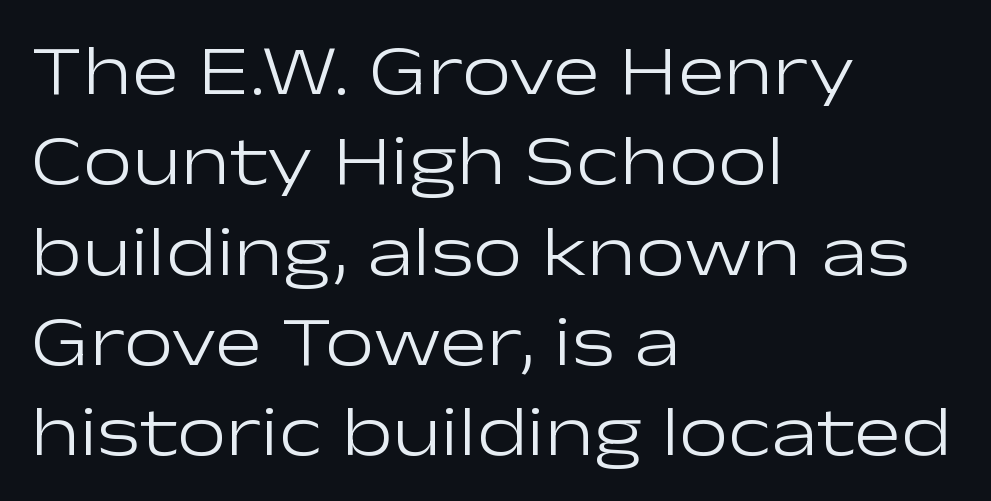
No extra tracking has been applied to these lines. The rendering uses natural spacing where letterforms have individual widths. Does the lettering tilt? It doesn't — this is upright. In CSS terms this would be text-align: left. Decoration check: the copy has no underline. Honestly, the row spacing looks completely unremarkable.
